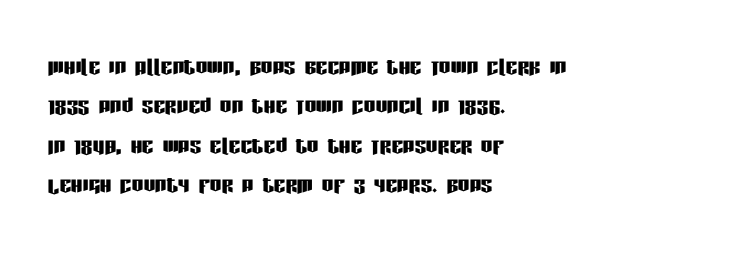
{"serif": "no", "italic": "no", "width": "condensed", "stroke_contrast": "low", "x_height": "large", "monospaced": "no", "underline": "no", "align": "left", "line_spacing": "normal", "line_spacing_ratio": 1.36, "letter_spacing": "normal", "letter_spacing_em": 0.0, "glyph_px": 29}
